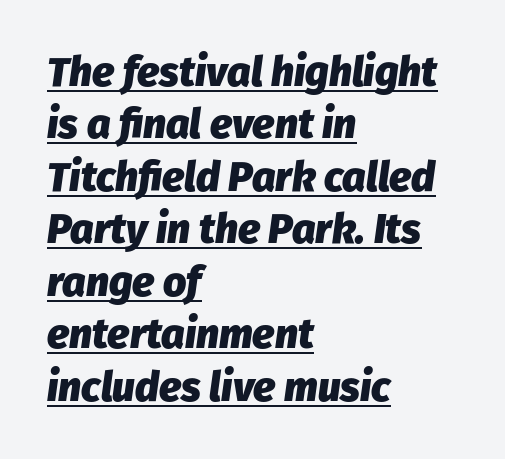
This is underlined copy, the kind a proofreader might mark for attention. A typesetter would call this proportional, since set widths differ per character. Is the letter spacing exaggerated? No — it looks like the ordinary default. An italicized treatment has been applied to the whole sample.
